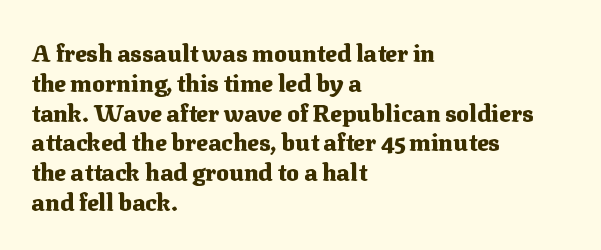
Q: Is the text bold? A: Yes.
Q: Is the text italic (slanted)? A: No, it is upright.
Q: Is the text underlined? A: No.
Q: How is the paragraph aligned? A: Left-aligned.
Q: Is the spacing between letters normal or unusually wide? A: Normal.
